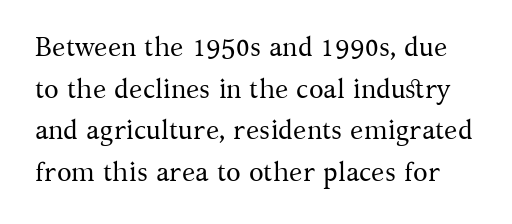
Q: Is the text bold? A: No.
Q: Is the text italic (slanted)? A: No, it is upright.
Q: Is the text underlined? A: No.
Q: Is the spacing between letters normal or unusually wide? A: Normal.
Q: Is the spacing between lines tight, normal or loose? A: Normal.
